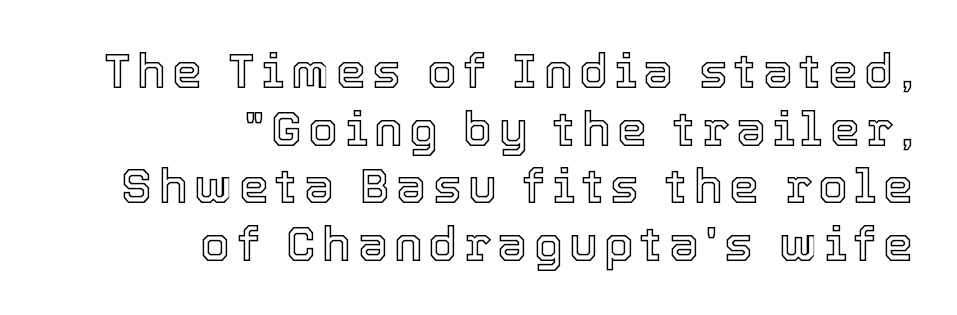
Q: Is the text italic (slanted)? A: No, it is upright.
Q: Is the text underlined? A: No.
Q: How is the paragraph aligned? A: Right-aligned.
Q: Width (condensed, normal, or wide)? A: Normal.
Q: x-height? A: Medium.
Q: Monospaced? A: No.
